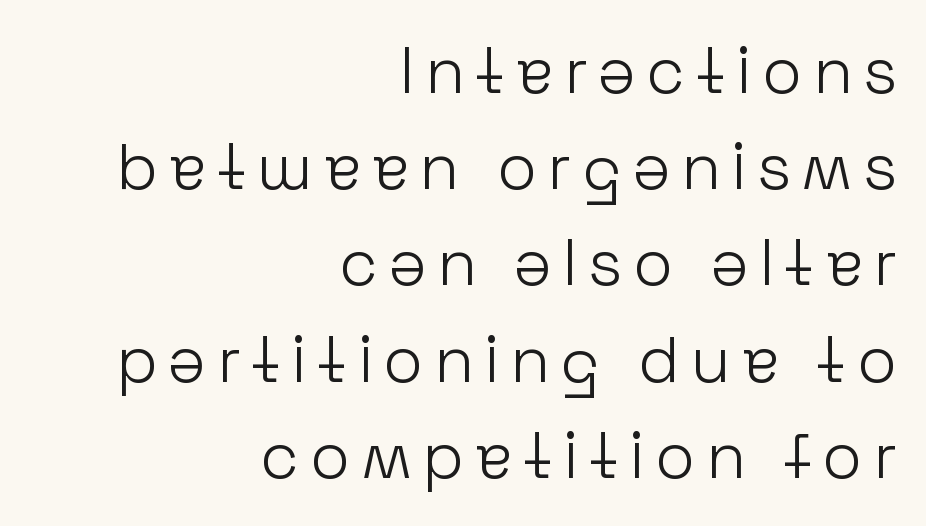
The image shows 65 px light sans-serif type, upright; set right-aligned, normal line spacing (1.48x), not underlined; low stroke contrast and a medium x-height.
